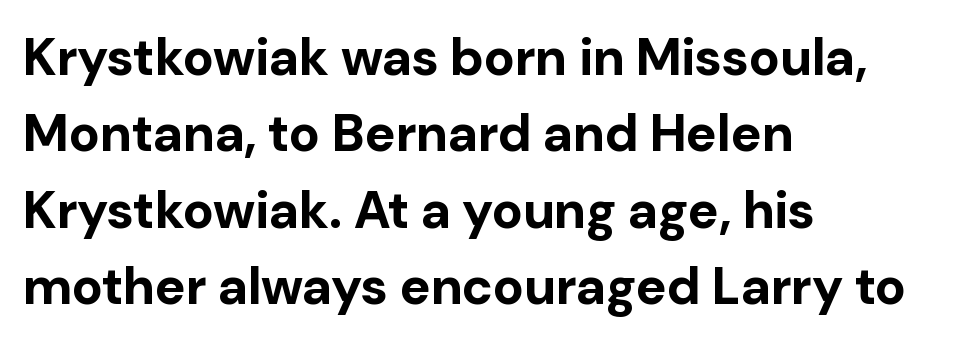
Quick note: interline space is typical. Type style note: lacks serifs. In terms of letterspacing, this is plain default setting. The passage shown is typed in a proportional face where columns would drift. Do the letters lean? They stand straight. Each line starts at the same left margin while the right side varies.
